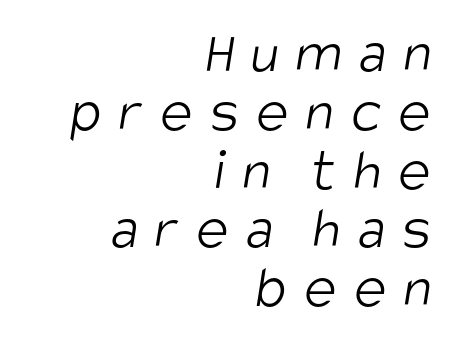
The rendering uses natural spacing where letterforms have individual widths. The font is comparable to plain body text, perhaps lighter. Quick note: underline off. Caption: expanded tracking, letters set apart. The lines are quadded right. Nope, no serifs anywhere on these letters.
